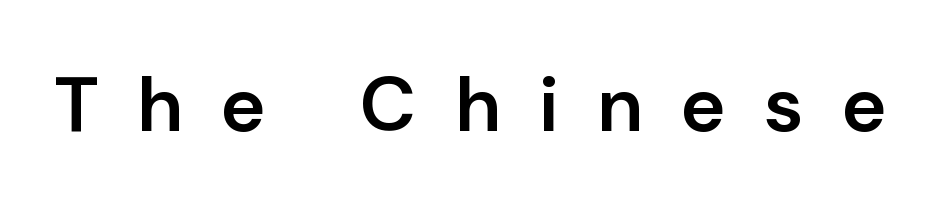
{"serif": "no", "italic": "no", "bold": "semi", "weight": "semibold", "width": "normal", "stroke_contrast": "low", "x_height": "medium", "monospaced": "no", "underline": "no", "letter_spacing": "wide", "letter_spacing_em": 0.5, "glyph_px": 77}
